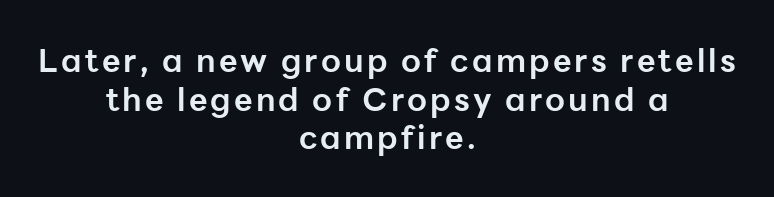
{"serif": "no", "italic": "no", "bold": "yes", "weight": "bold", "width": "normal", "stroke_contrast": "low", "x_height": "medium", "monospaced": "no", "underline": "no", "align": "center", "line_spacing_ratio": 1.21, "glyph_px": 32}
